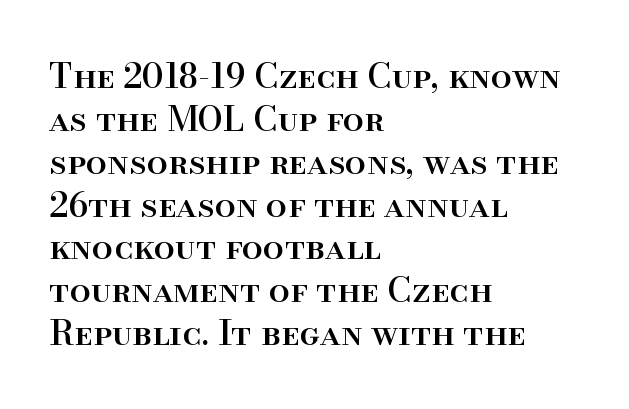
The image shows 34 px serif type, upright; set left-aligned, normal line spacing (1.26x), normal letter spacing, not underlined; high stroke contrast and a small x-height.
